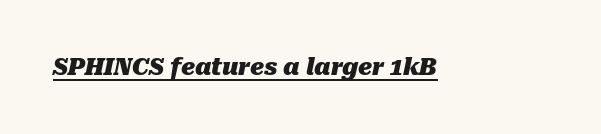
Q: Is the text bold? A: Yes.
Q: Is the text italic (slanted)? A: Yes, it leans right by about 10 degrees.
Q: Is the text underlined? A: Yes.
Q: Is the spacing between letters normal or unusually wide? A: Normal.
